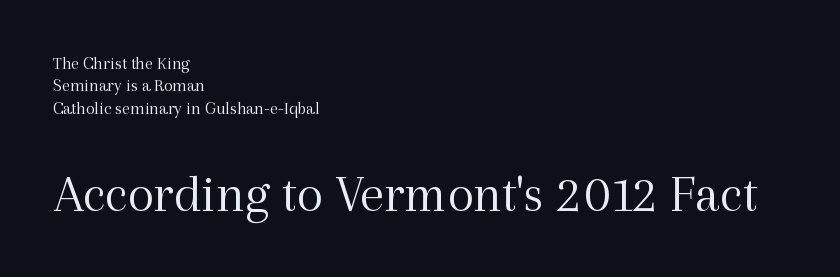
Q: Is the text bold? A: No.
Q: Is the text italic (slanted)? A: No, it is upright.
Q: Is the typeface a serif or a sans-serif typeface? A: Serif.
Q: Is the text underlined? A: No.
Q: How is the paragraph aligned? A: Left-aligned.
Q: Is the spacing between letters normal or unusually wide? A: Normal.
Q: Is the spacing between lines tight, normal or loose? A: Normal.
Q: Which block of text is set in a larger size, the first (top) or the second (bottom)? A: The second (bottom) one.
Q: Width (condensed, normal, or wide)? A: Normal.
Q: x-height? A: Medium.
Q: Monospaced? A: No.
